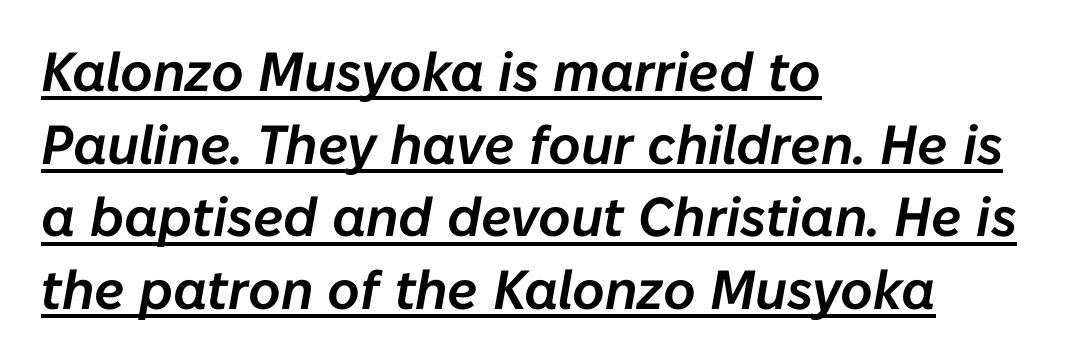
{"italic": "yes", "lean": "right", "slant_degrees": 10, "width": "normal", "stroke_contrast": "low", "x_height": "medium", "monospaced": "no", "underline": "yes", "align": "left", "line_spacing": "normal", "line_spacing_ratio": 1.32, "letter_spacing": "normal", "letter_spacing_em": 0.0, "glyph_px": 55}
